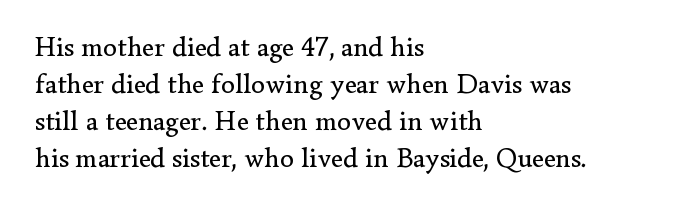
Q: Is the text bold? A: No.
Q: Is the text italic (slanted)? A: No, it is upright.
Q: Is the typeface a serif or a sans-serif typeface? A: Serif.
Q: Is the text underlined? A: No.
Q: How is the paragraph aligned? A: Left-aligned.
Q: Is the spacing between letters normal or unusually wide? A: Normal.
Q: Is the spacing between lines tight, normal or loose? A: Normal.
Q: Width (condensed, normal, or wide)? A: Normal.
Q: Stroke contrast? A: Low.
Q: x-height? A: Small.
Q: Monospaced? A: No.
